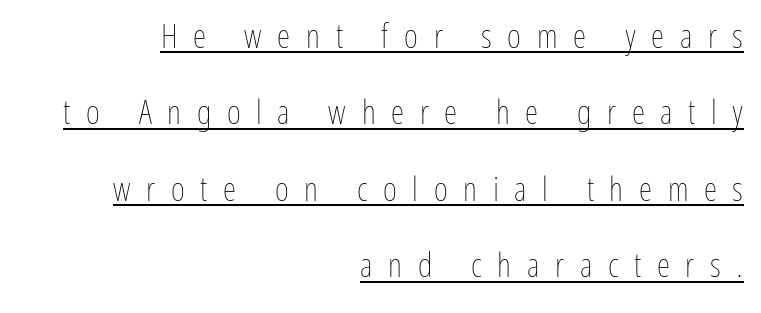
The image shows 34 px thin, condensed type, upright; set right-aligned, loose line spacing (2.25x), unusually wide letter spacing (+0.46 em), underlined; low stroke contrast and a medium x-height.
